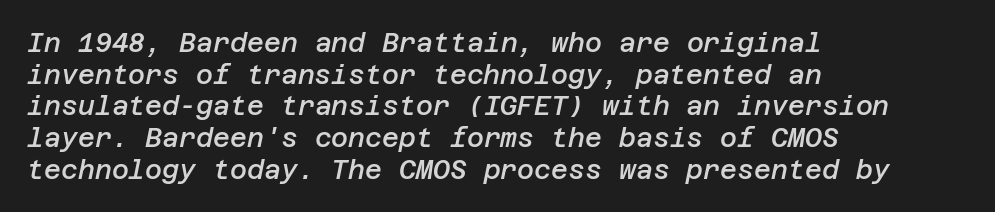
The image shows 26 px text type, italic (leaning right); set left-aligned, line spacing 1.22x, normal letter spacing, not underlined.
